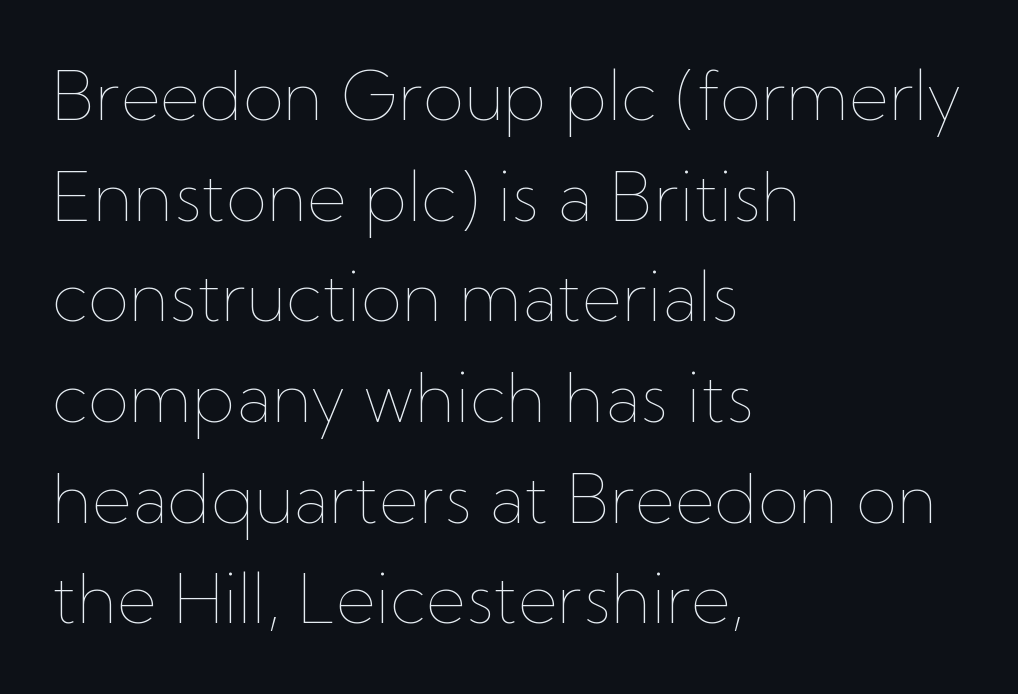
Q: Is the text bold? A: No.
Q: Is the text italic (slanted)? A: No, it is upright.
Q: Is the text underlined? A: No.
Q: How is the paragraph aligned? A: Left-aligned.
Q: Is the spacing between letters normal or unusually wide? A: Normal.
Q: Is the spacing between lines tight, normal or loose? A: Normal.
Q: Width (condensed, normal, or wide)? A: Normal.
Q: Stroke contrast? A: Low.
Q: x-height? A: Medium.
Q: Monospaced? A: No.
